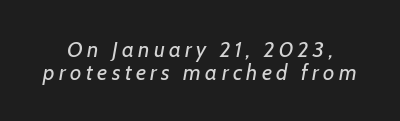
{"italic": "yes", "lean": "right", "slant_degrees": 7, "bold": "no", "underline": "no", "line_spacing": "tight", "line_spacing_ratio": 1.04, "letter_spacing": "wide", "letter_spacing_em": 0.2, "glyph_px": 22}
